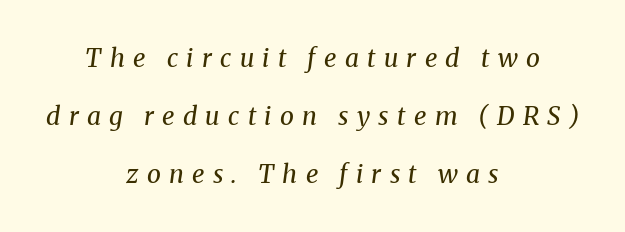
Q: Is the text bold? A: No.
Q: Is the text italic (slanted)? A: Yes, it leans right by about 8 degrees.
Q: Is the text underlined? A: No.
Q: How is the paragraph aligned? A: Centered.
Q: Is the spacing between letters normal or unusually wide? A: Unusually wide.
Q: Is the spacing between lines tight, normal or loose? A: Loose.
